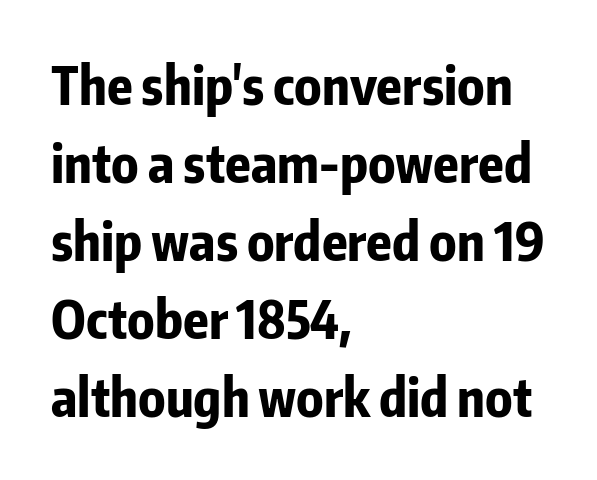
Q: Is the text bold? A: Yes.
Q: Is the text italic (slanted)? A: No, it is upright.
Q: Is the typeface a serif or a sans-serif typeface? A: Sans-serif.
Q: Is the text underlined? A: No.
Q: How is the paragraph aligned? A: Left-aligned.
Q: Is the spacing between letters normal or unusually wide? A: Normal.
Q: Is the spacing between lines tight, normal or loose? A: Normal.
Q: Width (condensed, normal, or wide)? A: Condensed.
Q: Stroke contrast? A: Low.
Q: x-height? A: Medium.
Q: Monospaced? A: No.
